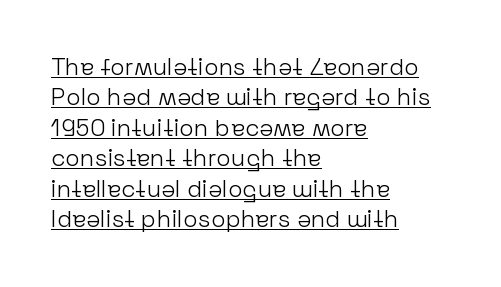
Q: Is the text bold? A: No.
Q: Is the text italic (slanted)? A: No, it is upright.
Q: Is the text underlined? A: Yes.
Q: How is the paragraph aligned? A: Left-aligned.
Q: Is the spacing between letters normal or unusually wide? A: Normal.
Q: Is the spacing between lines tight, normal or loose? A: Normal.
